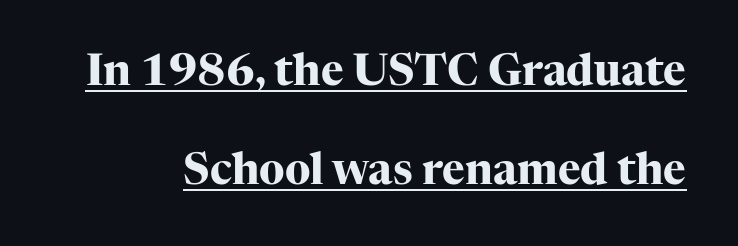
Tracking value appears to be zero — textbook default spacing. Leading is clearly above the norm, producing a sparse column. The letters advance in unequal steps, a hallmark of proportional type. Compared with an ordinary text face, these strokes are far heavier — a full bold.
